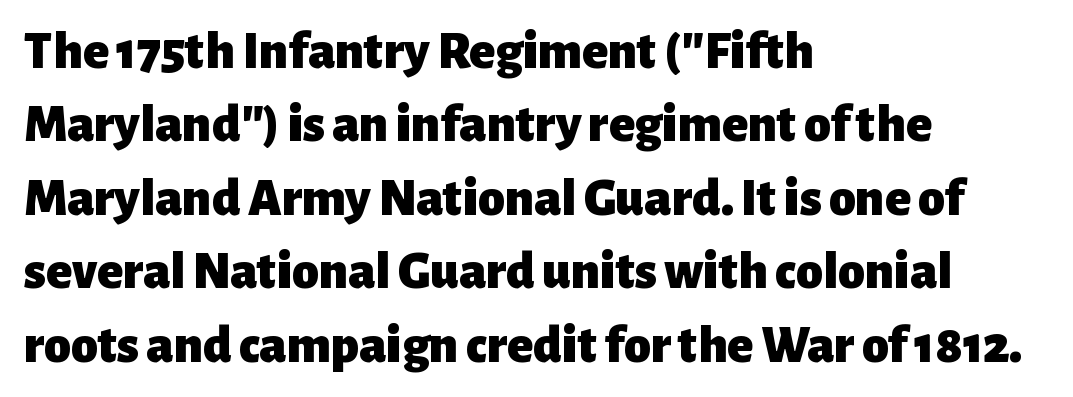
Each new line begins a customary step beneath the previous one. The letters advance in unequal steps, a hallmark of proportional type. A typesetter would label this face a sans. Caption: standard tracking, unaltered. Designer's note — italics off, roman on.
